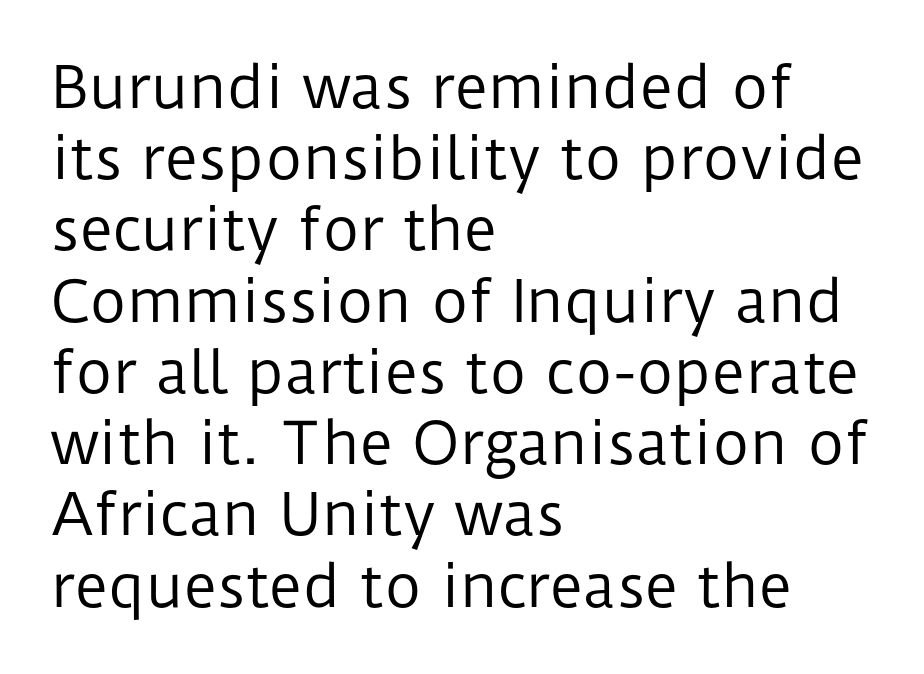
Q: Is the text bold? A: No.
Q: Is the text italic (slanted)? A: No, it is upright.
Q: Is the typeface a serif or a sans-serif typeface? A: Sans-serif.
Q: Is the text underlined? A: No.
Q: How is the paragraph aligned? A: Left-aligned.
Q: Is the spacing between letters normal or unusually wide? A: Normal.
Q: Is the spacing between lines tight, normal or loose? A: Normal.
Q: Width (condensed, normal, or wide)? A: Normal.
Q: Stroke contrast? A: Low.
Q: x-height? A: Medium.
Q: Monospaced? A: No.
